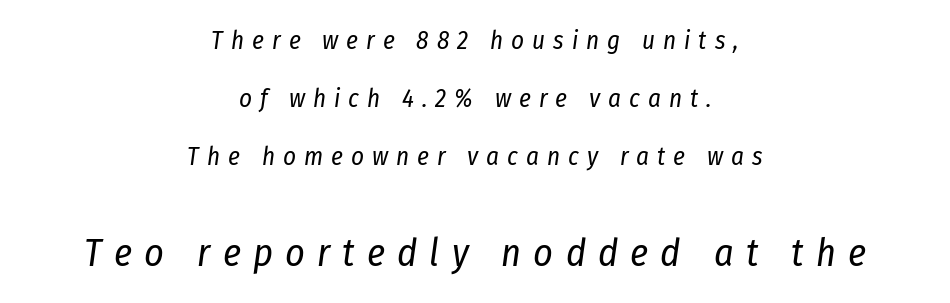
{"italic": "yes", "lean": "right", "slant_degrees": 8, "bold": "no", "weight": "regular", "width": "condensed", "stroke_contrast": "low", "x_height": "medium", "monospaced": "no", "underline": "no", "align": "center", "line_spacing": "loose", "line_spacing_ratio": 2.33, "letter_spacing": "wide", "letter_spacing_em": 0.32, "larger_block": "second", "size_ratio": 1.52, "glyph_px": 38}
